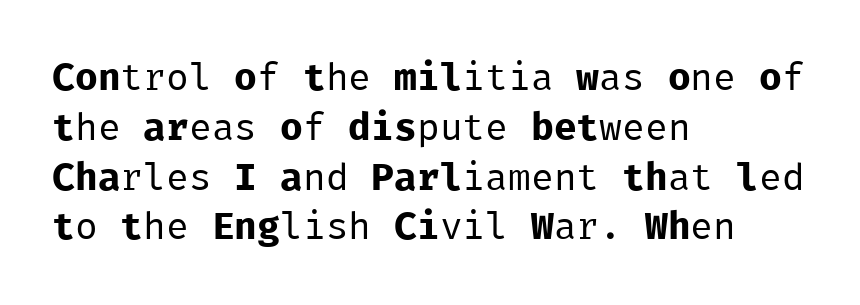
Q: Is the text bold? A: No.
Q: Is the text italic (slanted)? A: No, it is upright.
Q: Is the typeface a serif or a sans-serif typeface? A: Sans-serif.
Q: Is the text underlined? A: No.
Q: How is the paragraph aligned? A: Left-aligned.
Q: Is the spacing between letters normal or unusually wide? A: Normal.
Q: Is the spacing between lines tight, normal or loose? A: Normal.
Q: Width (condensed, normal, or wide)? A: Normal.
Q: Stroke contrast? A: Low.
Q: x-height? A: Medium.
Q: Monospaced? A: Yes.
